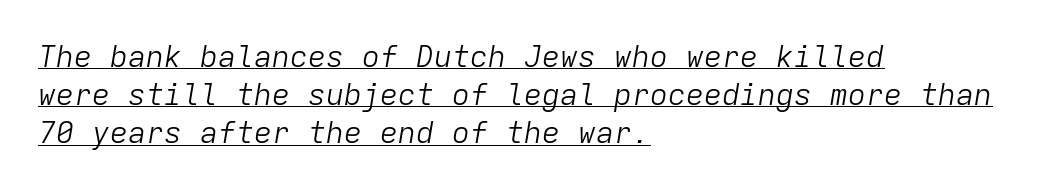
Notice how descenders clear the ascenders below comfortably — that's standard leading. Every word sits above its own underline. Every character sits at an angle, as italics do. Do the characters align in a grid? Yes, the font is monospaced.
